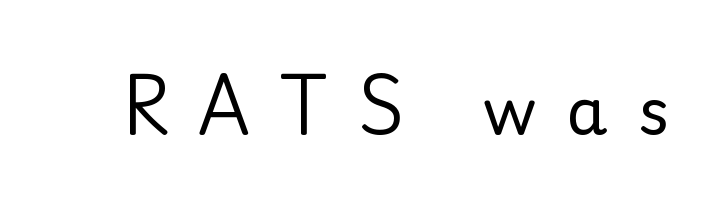
{"serif": "no", "italic": "no", "bold": "no", "weight": "regular", "width": "normal", "stroke_contrast": "low", "x_height": "small", "monospaced": "no", "underline": "no", "letter_spacing": "wide", "letter_spacing_em": 0.45, "glyph_px": 66}
